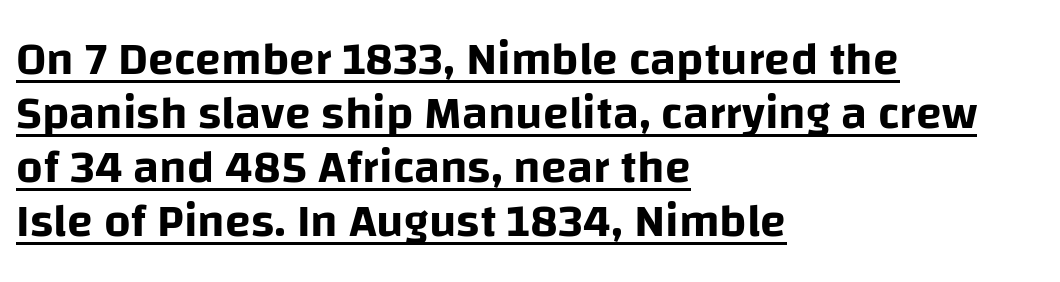
Q: Is the text italic (slanted)? A: No, it is upright.
Q: Is the typeface a serif or a sans-serif typeface? A: Sans-serif.
Q: Is the text underlined? A: Yes.
Q: How is the paragraph aligned? A: Left-aligned.
Q: Is the spacing between letters normal or unusually wide? A: Normal.
Q: Is the spacing between lines tight, normal or loose? A: Tight.
Q: Width (condensed, normal, or wide)? A: Normal.
Q: Stroke contrast? A: Low.
Q: x-height? A: Large.
Q: Monospaced? A: No.
